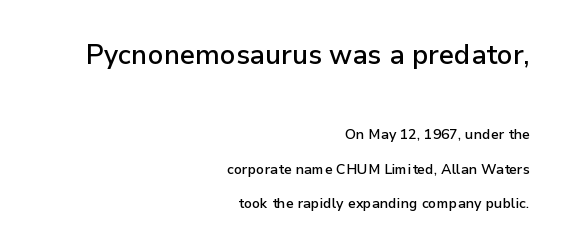
If you squint, the top block still reads clearly — it's the larger of the two. Interline gaps are noticeably wide in this sample. Style check: upright. The passage is arranged like a letterhead date or caption credit — flush right.
